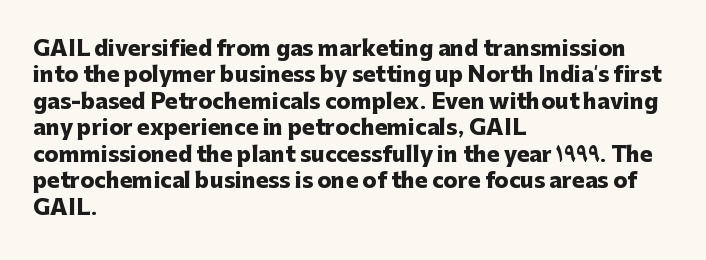
{"italic": "no", "bold": "yes", "underline": "no", "align": "left", "line_spacing": "normal", "line_spacing_ratio": 1.26, "letter_spacing": "normal", "letter_spacing_em": 0.0, "glyph_px": 21}
